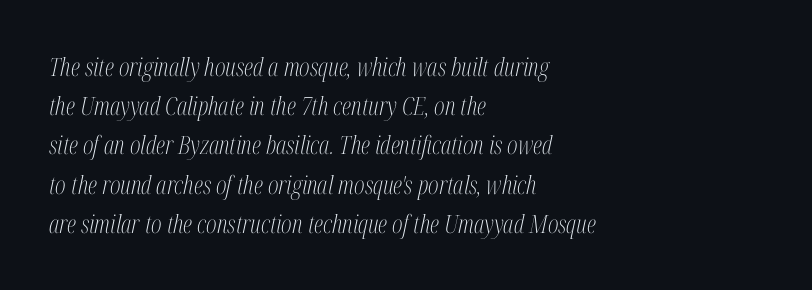
The image shows 25 px text type, italic (leaning right); set left-aligned, normal line spacing (1.57x), normal letter spacing, not underlined.
